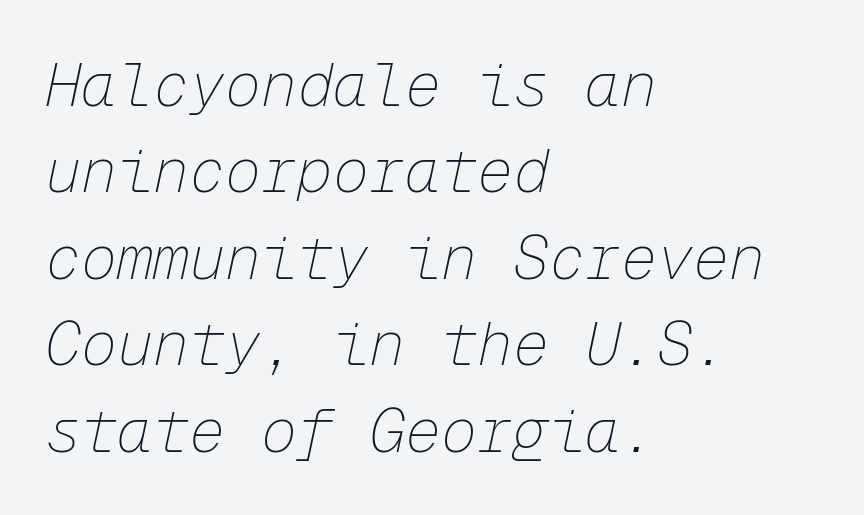
{"italic": "yes", "lean": "right", "slant_degrees": 12, "bold": "no", "weight": "thin", "width": "normal", "stroke_contrast": "low", "x_height": "medium", "monospaced": "yes", "underline": "no", "align": "left", "line_spacing": "normal", "line_spacing_ratio": 1.44, "letter_spacing": "normal", "letter_spacing_em": 0.0, "glyph_px": 60}
